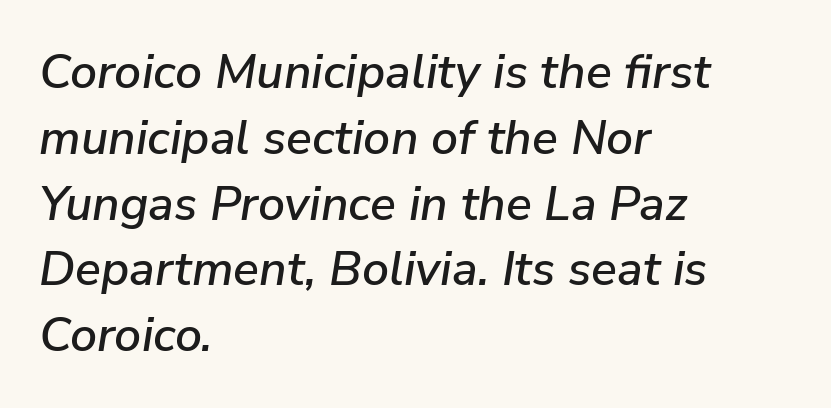
The image shows 48 px text type, italic (leaning right); set left-aligned, normal line spacing (1.37x), normal letter spacing, not underlined; low stroke contrast and a medium x-height.
